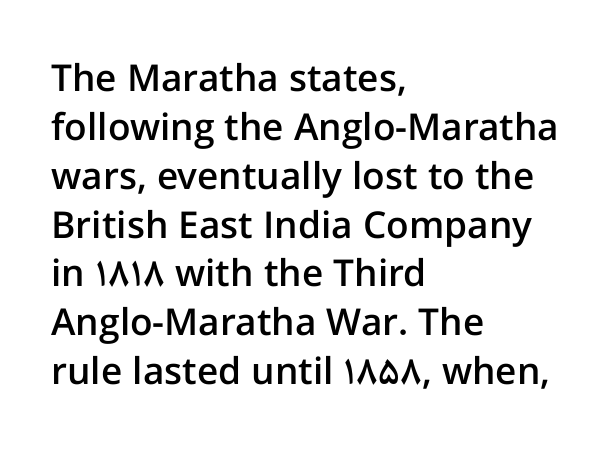
The image shows 37 px semibold sans-serif type, upright; set left-aligned, normal line spacing (1.32x), normal letter spacing, not underlined; low stroke contrast and a medium x-height.
